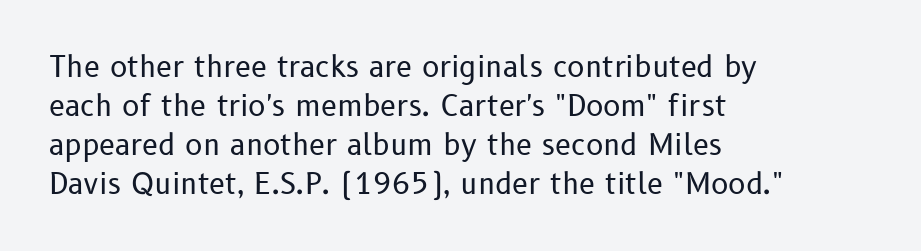
{"serif": "no", "italic": "no", "bold": "no", "weight": "regular", "width": "normal", "stroke_contrast": "low", "x_height": "medium", "monospaced": "no", "underline": "no", "align": "left", "line_spacing": "normal", "line_spacing_ratio": 1.34, "letter_spacing": "normal", "letter_spacing_em": 0.0, "glyph_px": 29}
